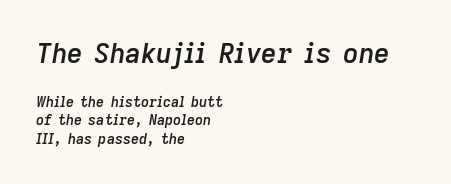
Q: Is the text bold? A: Semi-bold.
Q: Is the text italic (slanted)? A: Yes, it leans right by about 9 degrees.
Q: Is the text underlined? A: No.
Q: How is the paragraph aligned? A: Left-aligned.
Q: Is the spacing between letters normal or unusually wide? A: Normal.
Q: Is the spacing between lines tight, normal or loose? A: Normal.
Q: Which block of text is set in a larger size, the first (top) or the second (bottom)? A: The first (top) one.
